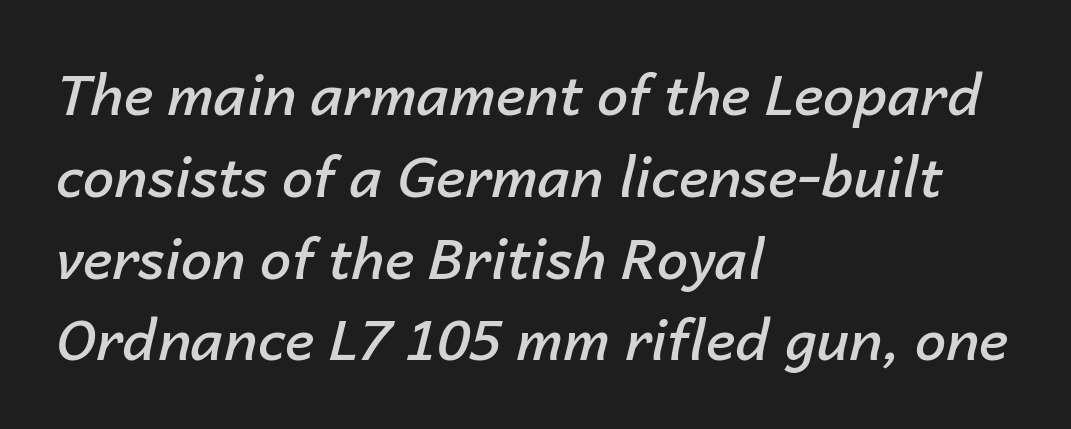
Q: Is the text bold? A: Semi-bold.
Q: Is the text italic (slanted)? A: Yes, it leans right by about 14 degrees.
Q: Is the text underlined? A: No.
Q: How is the paragraph aligned? A: Left-aligned.
Q: Is the spacing between letters normal or unusually wide? A: Normal.
Q: Is the spacing between lines tight, normal or loose? A: Normal.
Q: Width (condensed, normal, or wide)? A: Normal.
Q: Stroke contrast? A: Low.
Q: x-height? A: Medium.
Q: Monospaced? A: No.
